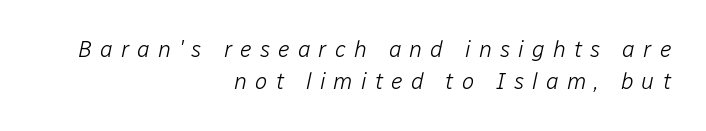
Q: Is the text bold? A: No.
Q: Is the text italic (slanted)? A: Yes, it leans right by about 12 degrees.
Q: Is the text underlined? A: No.
Q: How is the paragraph aligned? A: Right-aligned.
Q: Is the spacing between letters normal or unusually wide? A: Unusually wide.
Q: Is the spacing between lines tight, normal or loose? A: Normal.
